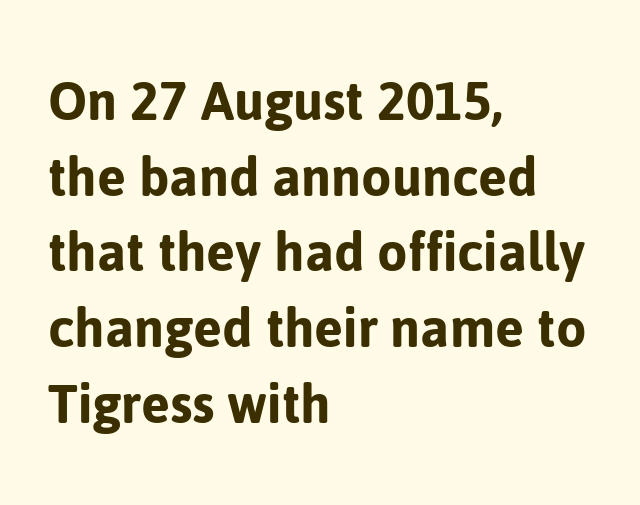
The image shows 62 px sans-serif type, upright; set left-aligned, line spacing 1.22x, normal letter spacing, not underlined; low stroke contrast and a medium x-height.
